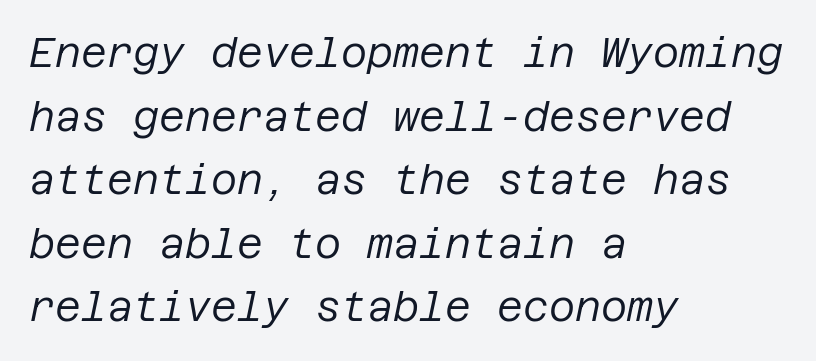
Q: Is the text bold? A: No.
Q: Is the text italic (slanted)? A: Yes, it leans right by about 12 degrees.
Q: Is the text underlined? A: No.
Q: How is the paragraph aligned? A: Left-aligned.
Q: Is the spacing between letters normal or unusually wide? A: Normal.
Q: Is the spacing between lines tight, normal or loose? A: Normal.
Q: Width (condensed, normal, or wide)? A: Normal.
Q: Stroke contrast? A: Low.
Q: x-height? A: Large.
